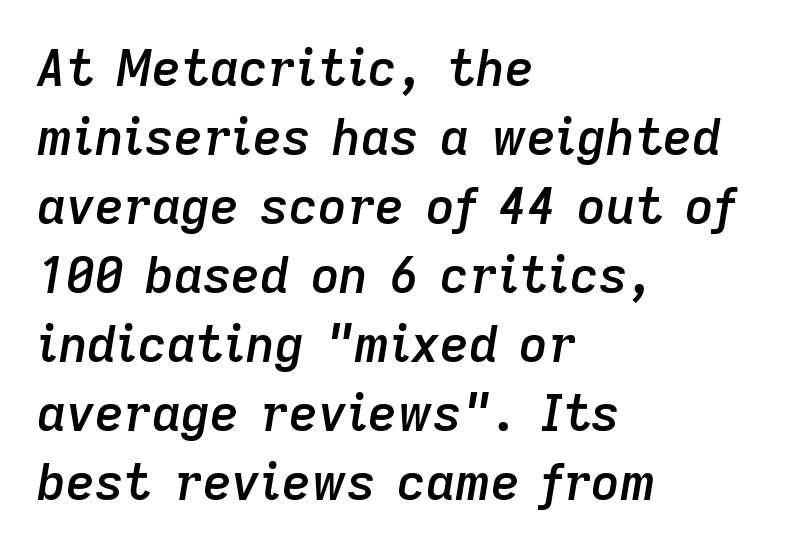
Q: Is the text bold? A: Semi-bold.
Q: Is the text italic (slanted)? A: Yes, it leans right by about 9 degrees.
Q: Is the text underlined? A: No.
Q: How is the paragraph aligned? A: Left-aligned.
Q: Is the spacing between letters normal or unusually wide? A: Normal.
Q: Is the spacing between lines tight, normal or loose? A: Normal.
Q: Width (condensed, normal, or wide)? A: Normal.
Q: Stroke contrast? A: Low.
Q: x-height? A: Medium.
Q: Monospaced? A: No.
